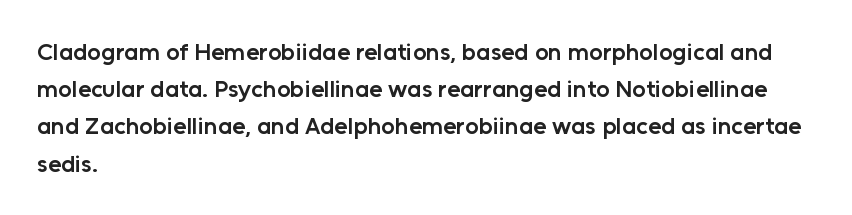
{"italic": "no", "bold": "semi", "underline": "no", "align": "left", "line_spacing": "normal", "line_spacing_ratio": 1.55, "letter_spacing": "normal", "letter_spacing_em": 0.0, "glyph_px": 24}
